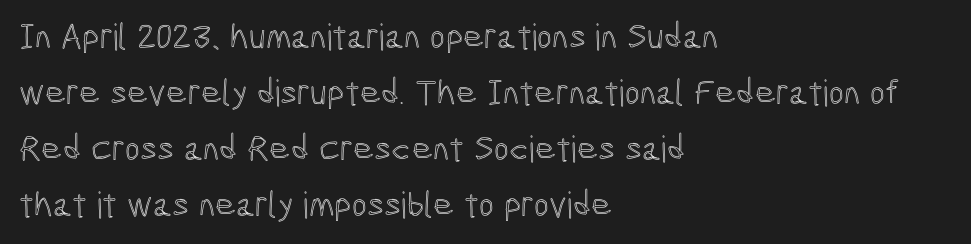
Ascenders rise straight up at ninety degrees. Character widths vary here, with narrow letters taking less room than wide ones. The typesetter chose a ragged-right arrangement here. Tracking value appears to be zero — textbook default spacing. This rendering features lettering with no underline.
